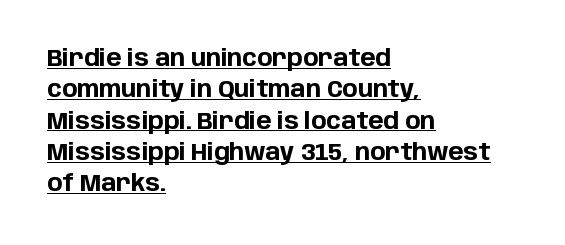
The image shows 23 px bold type, upright; set left-aligned, normal line spacing (1.36x), normal letter spacing, underlined.
